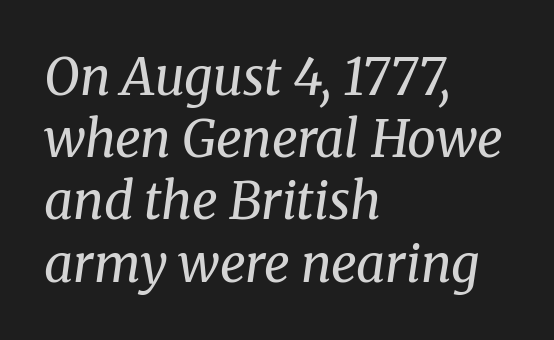
Q: Is the text bold? A: No.
Q: Is the text italic (slanted)? A: Yes, it leans right by about 8 degrees.
Q: Is the typeface a serif or a sans-serif typeface? A: Serif.
Q: Is the text underlined? A: No.
Q: How is the paragraph aligned? A: Left-aligned.
Q: Is the spacing between letters normal or unusually wide? A: Normal.
Q: Width (condensed, normal, or wide)? A: Normal.
Q: Stroke contrast? A: Medium.
Q: x-height? A: Medium.
Q: Monospaced? A: No.
